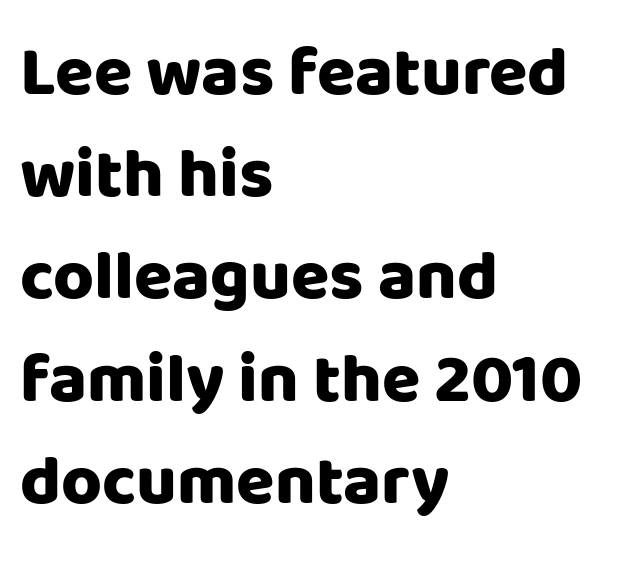
{"serif": "no", "italic": "no", "bold": "yes", "weight": "heavy", "width": "normal", "stroke_contrast": "low", "x_height": "large", "monospaced": "no", "underline": "no", "align": "left", "line_spacing": "normal", "line_spacing_ratio": 1.46, "letter_spacing": "normal", "letter_spacing_em": 0.0, "glyph_px": 70}
